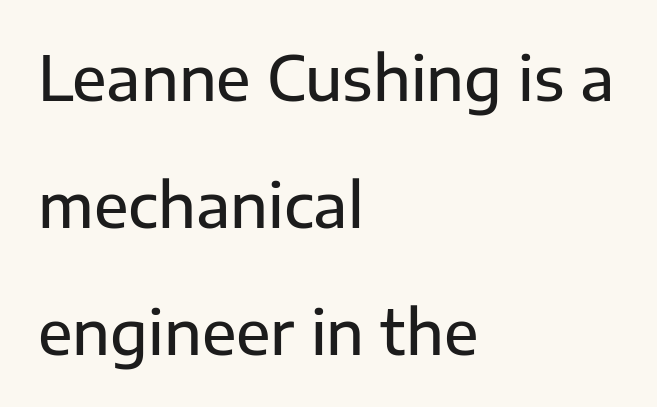
The paragraph shown leans on its left margin. Every character sits straight up, as roman type does. Looks like regular typesetting: each glyph gets only the width it needs. Quick note: interline space is abundant.
